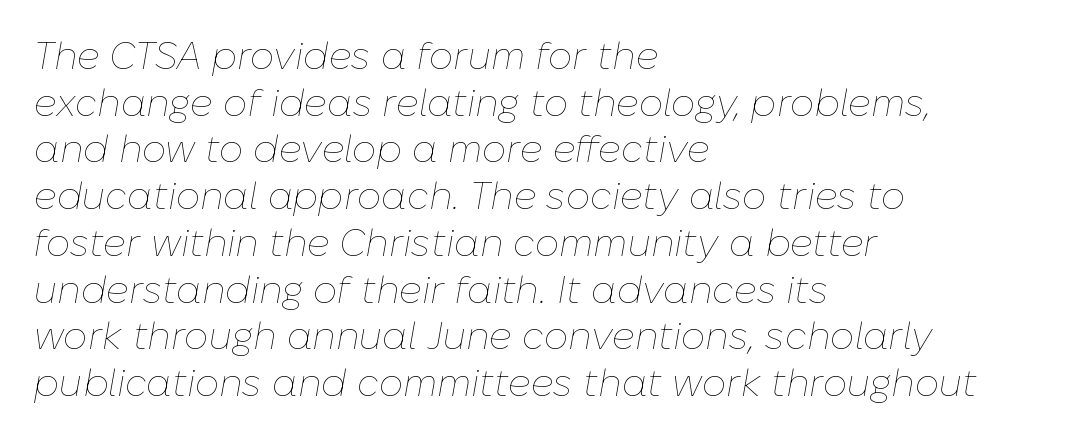
Plain, unruled lines of type. Each word holds together tightly as a unit, with standard inter-letter gaps. Do the characters align in a grid? No, the font is proportional. Teacher's note: observe the even left margin — that is flush-left alignment. The axis of the letterforms is tilted away from vertical. Stems here are at most as thick as an everyday book face.
